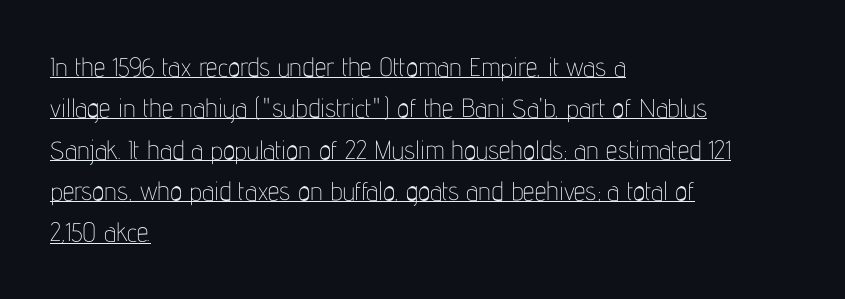
{"italic": "no", "bold": "no", "underline": "yes", "align": "left", "line_spacing": "normal", "line_spacing_ratio": 1.59, "letter_spacing": "normal", "letter_spacing_em": 0.0, "glyph_px": 26}
